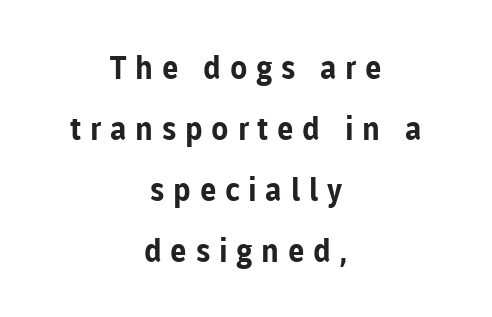
What kind of face is this? One without serifs — a sans. Lines of text with bare space underneath. Caption: expanded tracking, letters set apart. Typographic density is high because the face is bold. The letters advance in unequal steps, a hallmark of proportional type. Successive baselines arrive slowly, with a big drop between each.
